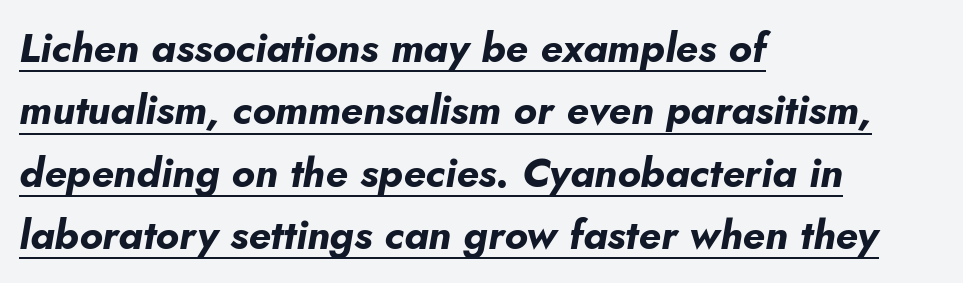
Is this a fixed-width face? No — the glyphs have proportional, varying widths. Emphasis by weight is at full strength: bold. Rows of type keep a routine distance in the vertical direction. How are the letters spaced? Ordinarily, with no added tracking. Line starts are locked; line ends wander.
